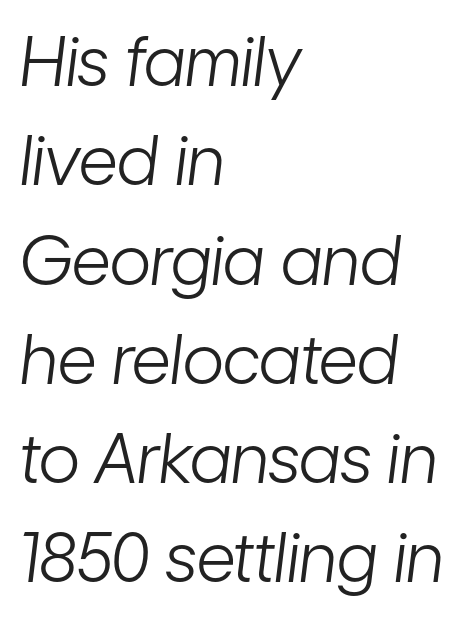
{"italic": "yes", "lean": "right", "slant_degrees": 7, "bold": "no", "weight": "light", "width": "condensed", "stroke_contrast": "low", "x_height": "medium", "monospaced": "no", "underline": "no", "align": "left", "line_spacing": "normal", "line_spacing_ratio": 1.46, "letter_spacing": "normal", "letter_spacing_em": 0.0, "glyph_px": 68}
